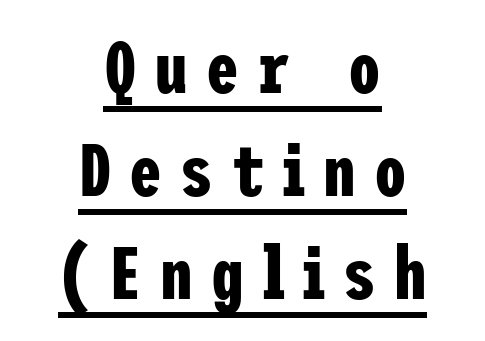
Q: Is the text bold? A: Yes.
Q: Is the text italic (slanted)? A: No, it is upright.
Q: Is the typeface a serif or a sans-serif typeface? A: Sans-serif.
Q: Is the text underlined? A: Yes.
Q: How is the paragraph aligned? A: Centered.
Q: Is the spacing between letters normal or unusually wide? A: Unusually wide.
Q: Is the spacing between lines tight, normal or loose? A: Normal.
Q: Width (condensed, normal, or wide)? A: Condensed.
Q: Stroke contrast? A: Low.
Q: x-height? A: Medium.
